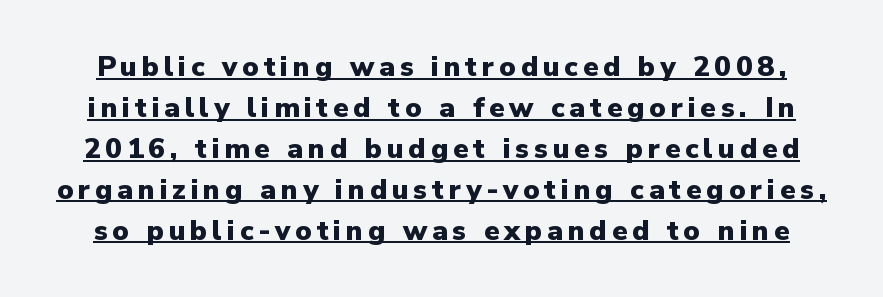
{"serif": "no", "italic": "no", "bold": "yes", "weight": "heavy", "width": "normal", "stroke_contrast": "low", "x_height": "medium", "monospaced": "no", "underline": "yes", "line_spacing": "normal", "line_spacing_ratio": 1.46, "glyph_px": 28}
